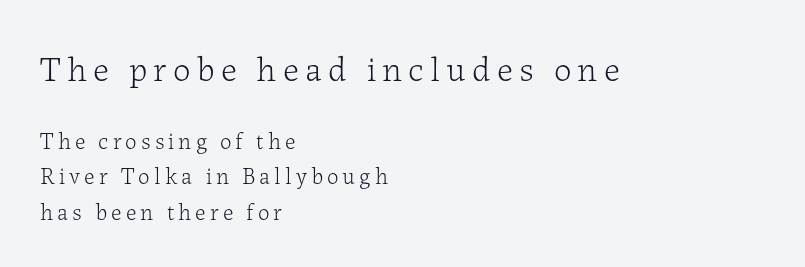
The font sits on the lighter half of the weight spectrum, regular included. Which of the two is more prominent by size? The first, at the top. Letters rest on an invisible, unmarked baseline. This is serif lettering, the kind often seen in printed books. Layout note: lines flush left.
